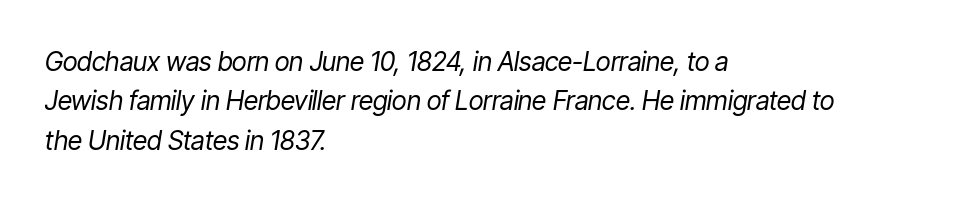
The image shows 26 px text type, italic (leaning right); set left-aligned, normal line spacing (1.51x), normal letter spacing, not underlined.
